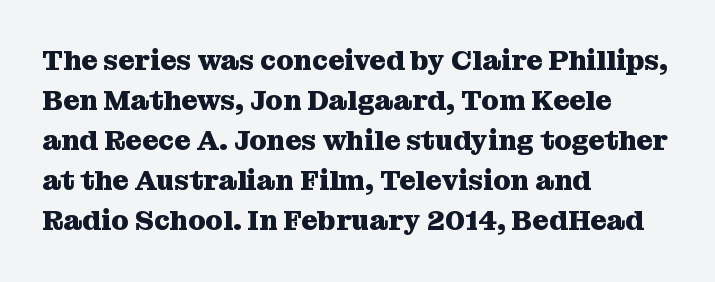
This block has exactly the height ordinary leading produces. The typesetter chose a ragged-right arrangement here. Quick note: underline off. Characters follow at the spacing the type designer built in.
